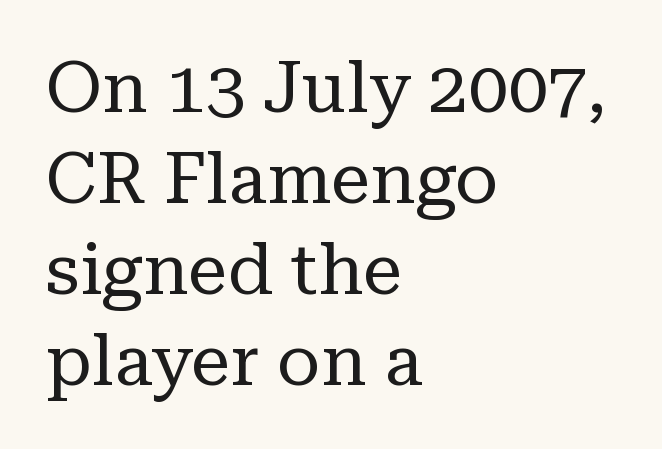
Q: Is the text bold? A: No.
Q: Is the text italic (slanted)? A: No, it is upright.
Q: Is the typeface a serif or a sans-serif typeface? A: Serif.
Q: Is the text underlined? A: No.
Q: How is the paragraph aligned? A: Left-aligned.
Q: Is the spacing between letters normal or unusually wide? A: Normal.
Q: Is the spacing between lines tight, normal or loose? A: Normal.
Q: Width (condensed, normal, or wide)? A: Normal.
Q: Stroke contrast? A: Low.
Q: x-height? A: Medium.
Q: Monospaced? A: No.
